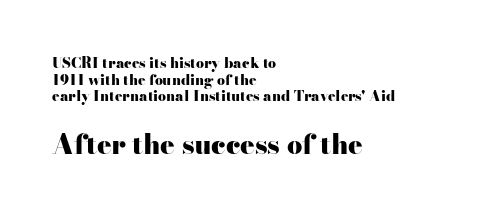
The image shows 27 px bold type, upright; set left-aligned, line spacing 1.18x, normal letter spacing, not underlined; the second (bottom) block is 1.93x larger.
